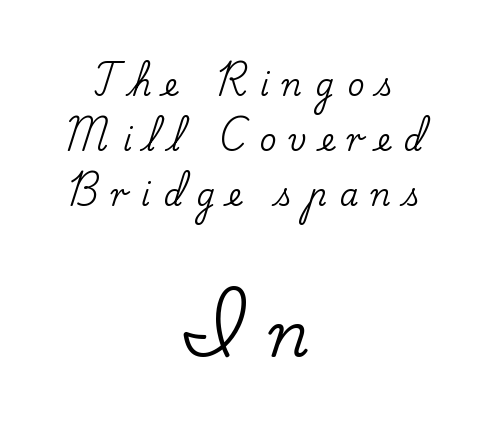
{"serif": "yes", "width": "normal", "stroke_contrast": "low", "x_height": "small", "monospaced": "no", "underline": "no", "align": "center", "line_spacing_ratio": 1.83, "letter_spacing": "wide", "letter_spacing_em": 0.44, "larger_block": "second", "size_ratio": 2.03, "glyph_px": 61}
